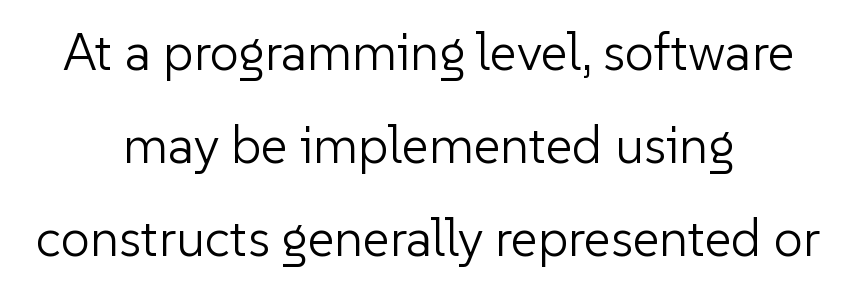
The image shows 52 px light sans-serif type, upright; set centered, line spacing 1.79x, normal letter spacing, not underlined; low stroke contrast and a medium x-height.
